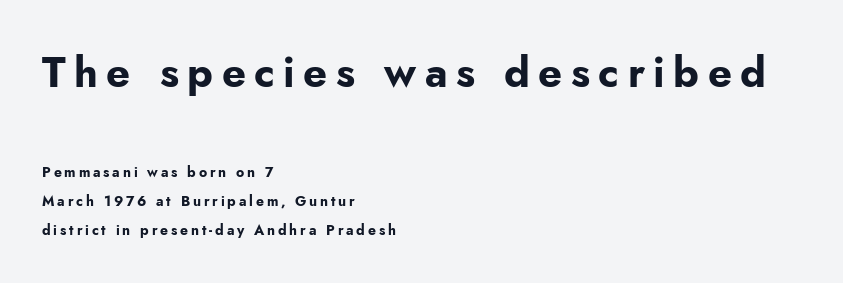
The image shows 42 px bold sans-serif type, upright; set left-aligned, loose line spacing (2.06x), unusually wide letter spacing (+0.2 em), not underlined; the first (top) block is 3.0x larger; low stroke contrast and a small x-height.
